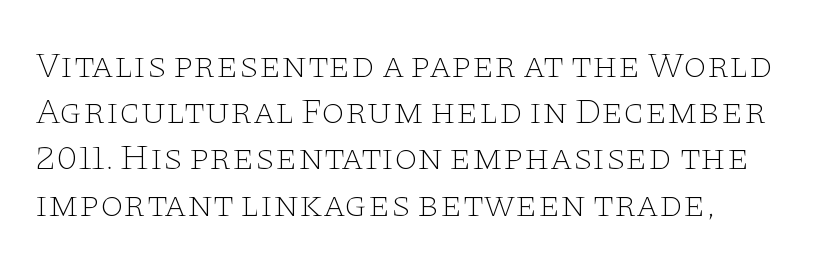
{"serif": "yes", "italic": "no", "bold": "no", "weight": "thin", "width": "wide", "stroke_contrast": "low", "x_height": "large", "monospaced": "no", "underline": "no", "line_spacing": "normal", "line_spacing_ratio": 1.25, "letter_spacing": "normal", "letter_spacing_em": 0.0, "glyph_px": 37}
